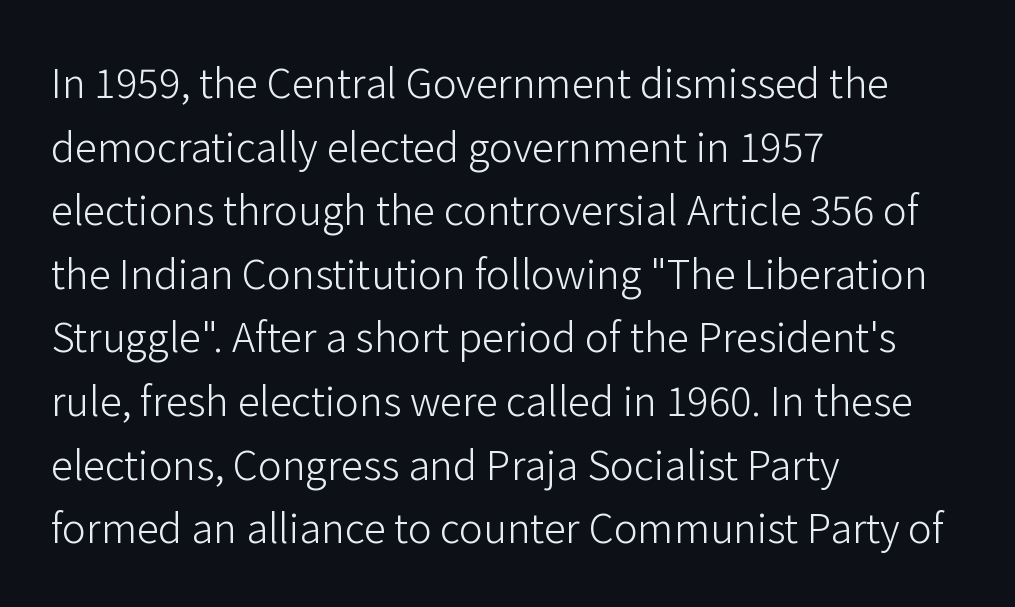
Q: Is the text bold? A: No.
Q: Is the text italic (slanted)? A: No, it is upright.
Q: Is the typeface a serif or a sans-serif typeface? A: Sans-serif.
Q: Is the text underlined? A: No.
Q: How is the paragraph aligned? A: Left-aligned.
Q: Is the spacing between letters normal or unusually wide? A: Normal.
Q: Is the spacing between lines tight, normal or loose? A: Normal.
Q: Width (condensed, normal, or wide)? A: Normal.
Q: Stroke contrast? A: Low.
Q: x-height? A: Medium.
Q: Monospaced? A: No.
